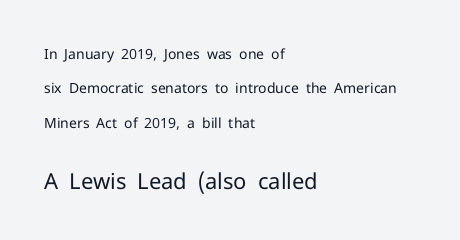
Q: Is the text bold? A: No.
Q: Is the text italic (slanted)? A: No, it is upright.
Q: Is the text underlined? A: No.
Q: How is the paragraph aligned? A: Left-aligned.
Q: Is the spacing between letters normal or unusually wide? A: Normal.
Q: Is the spacing between lines tight, normal or loose? A: Loose.
Q: Which block of text is set in a larger size, the first (top) or the second (bottom)? A: The second (bottom) one.
